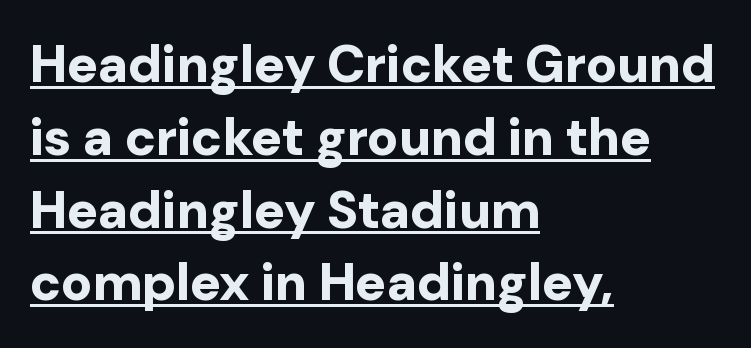
Q: Is the text bold? A: Yes.
Q: Is the text italic (slanted)? A: No, it is upright.
Q: Is the typeface a serif or a sans-serif typeface? A: Sans-serif.
Q: Is the text underlined? A: Yes.
Q: How is the paragraph aligned? A: Left-aligned.
Q: Is the spacing between letters normal or unusually wide? A: Normal.
Q: Is the spacing between lines tight, normal or loose? A: Normal.
Q: Width (condensed, normal, or wide)? A: Normal.
Q: Stroke contrast? A: Low.
Q: x-height? A: Medium.
Q: Monospaced? A: No.
